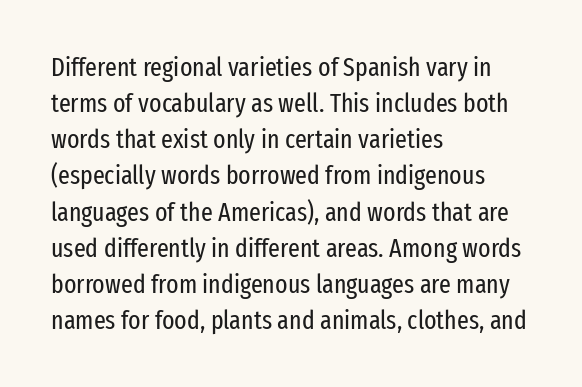
The image shows 26 px text type, upright; set left-aligned, normal line spacing (1.39x), normal letter spacing, not underlined.
